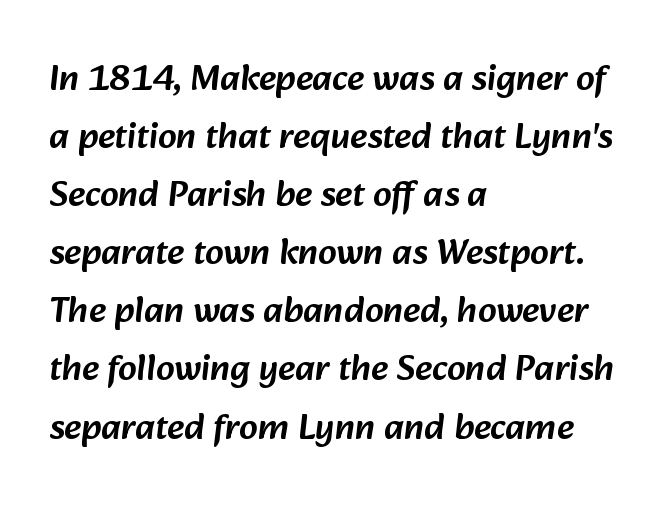
{"serif": "no", "width": "normal", "stroke_contrast": "low", "x_height": "medium", "monospaced": "no", "underline": "no", "align": "left", "line_spacing": "normal", "line_spacing_ratio": 1.57, "letter_spacing": "normal", "letter_spacing_em": 0.0, "glyph_px": 37}
